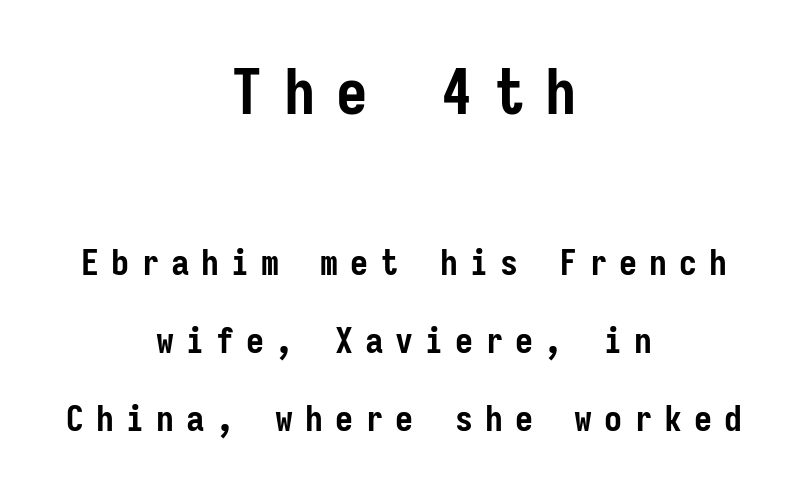
Q: Is the text bold? A: Yes.
Q: Is the text italic (slanted)? A: No, it is upright.
Q: Is the typeface a serif or a sans-serif typeface? A: Sans-serif.
Q: Is the text underlined? A: No.
Q: How is the paragraph aligned? A: Centered.
Q: Is the spacing between letters normal or unusually wide? A: Unusually wide.
Q: Is the spacing between lines tight, normal or loose? A: Loose.
Q: Which block of text is set in a larger size, the first (top) or the second (bottom)? A: The first (top) one.
Q: Width (condensed, normal, or wide)? A: Condensed.
Q: Stroke contrast? A: Low.
Q: x-height? A: Medium.
Q: Monospaced? A: Yes.
